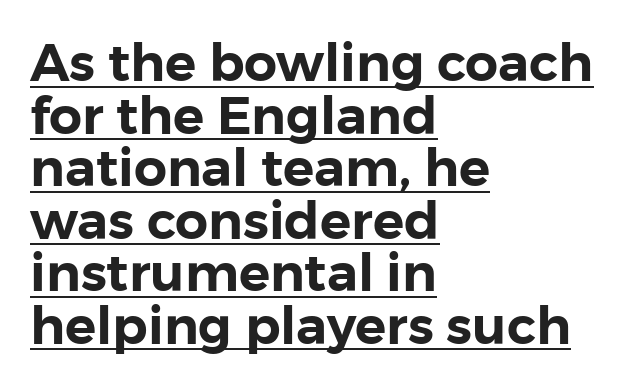
{"serif": "no", "italic": "no", "width": "normal", "stroke_contrast": "low", "x_height": "medium", "monospaced": "no", "underline": "yes", "align": "left", "line_spacing": "tight", "line_spacing_ratio": 1.01, "letter_spacing": "normal", "letter_spacing_em": 0.0, "glyph_px": 52}
